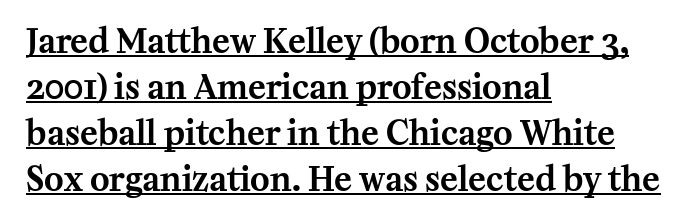
The typography opts for an upright posture over an oblique one. Visually the block forms a straight wall on the left and a jagged coastline on the right. Is this a fixed-width face? No — the glyphs have proportional, varying widths. The type is set solid horizontally, with unmodified tracking. The text was rendered using a seriffed face with decorative stroke endings. Underlining? Definitely there.
